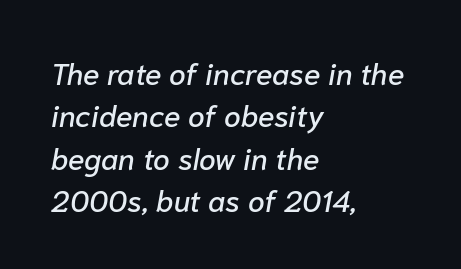
The image shows 30 px text type, italic (leaning right); set left-aligned, normal line spacing (1.41x), normal letter spacing, not underlined; low stroke contrast and a medium x-height.
